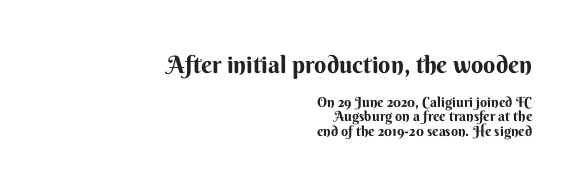
Notice how descenders almost collide with the ascenders below — that's tight leading. The words here are not underlined. Caption: upper text group enlarged, lower text group reduced. One-word summary of the alignment: right.
